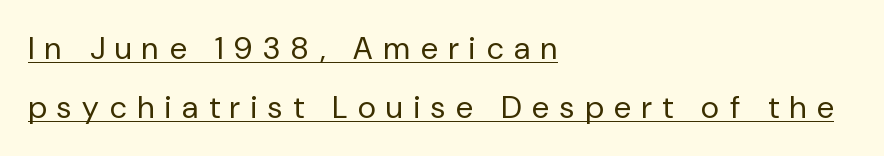
What kind of face is this? One without serifs — a sans. The type sits square on the baseline with zero lean. Airy leading. Looks like someone drew a line under every word here.
